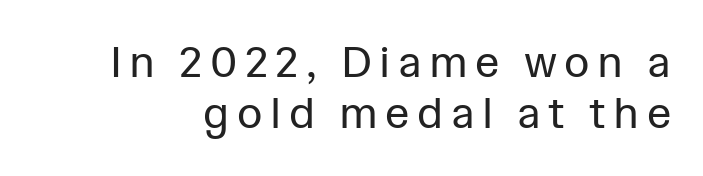
{"serif": "no", "italic": "no", "bold": "no", "weight": "regular", "width": "normal", "stroke_contrast": "low", "x_height": "medium", "monospaced": "no", "underline": "no", "line_spacing_ratio": 1.16, "glyph_px": 44}
